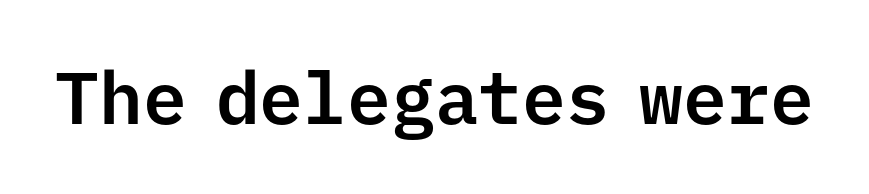
Q: Is the text italic (slanted)? A: No, it is upright.
Q: Is the typeface a serif or a sans-serif typeface? A: Sans-serif.
Q: Is the text underlined? A: No.
Q: Is the spacing between letters normal or unusually wide? A: Normal.
Q: Width (condensed, normal, or wide)? A: Normal.
Q: Stroke contrast? A: Low.
Q: x-height? A: Medium.
Q: Monospaced? A: Yes.
